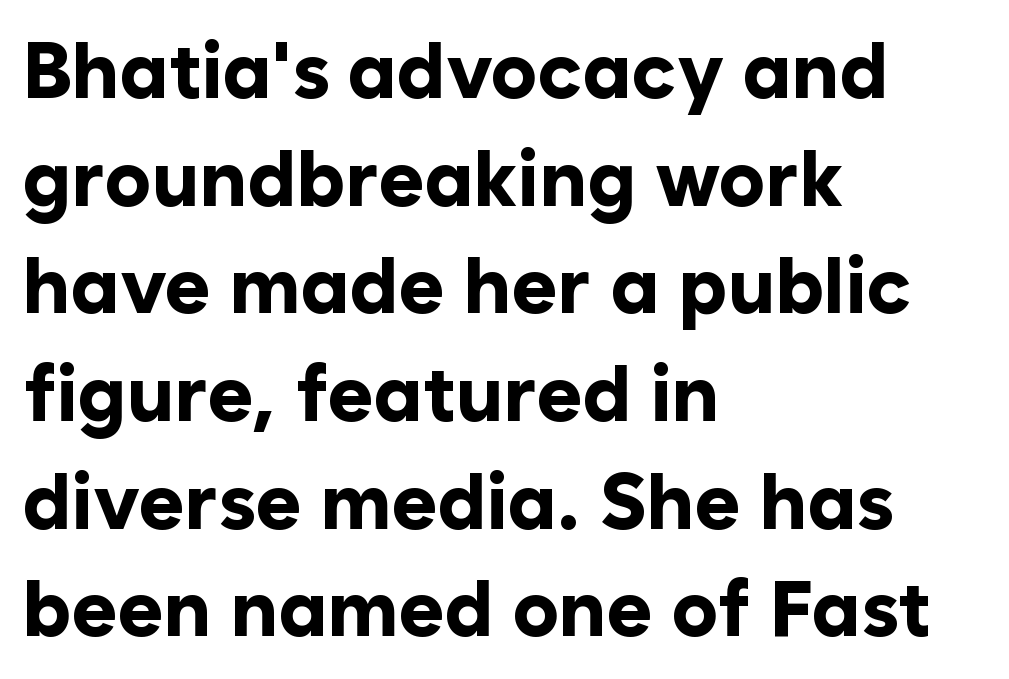
Q: Is the text bold? A: Yes.
Q: Is the text italic (slanted)? A: No, it is upright.
Q: Is the typeface a serif or a sans-serif typeface? A: Sans-serif.
Q: Is the text underlined? A: No.
Q: How is the paragraph aligned? A: Left-aligned.
Q: Is the spacing between letters normal or unusually wide? A: Normal.
Q: Is the spacing between lines tight, normal or loose? A: Normal.
Q: Width (condensed, normal, or wide)? A: Normal.
Q: Stroke contrast? A: Low.
Q: x-height? A: Medium.
Q: Monospaced? A: No.
